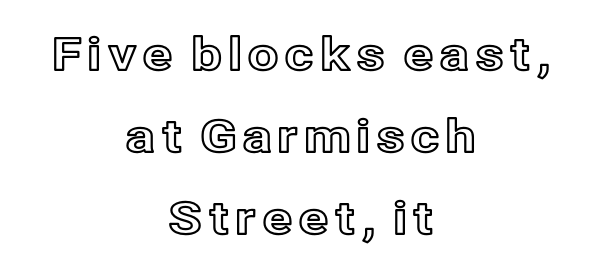
{"italic": "no", "width": "normal", "x_height": "medium", "monospaced": "no", "underline": "no", "align": "center", "line_spacing_ratio": 1.82, "glyph_px": 45}
